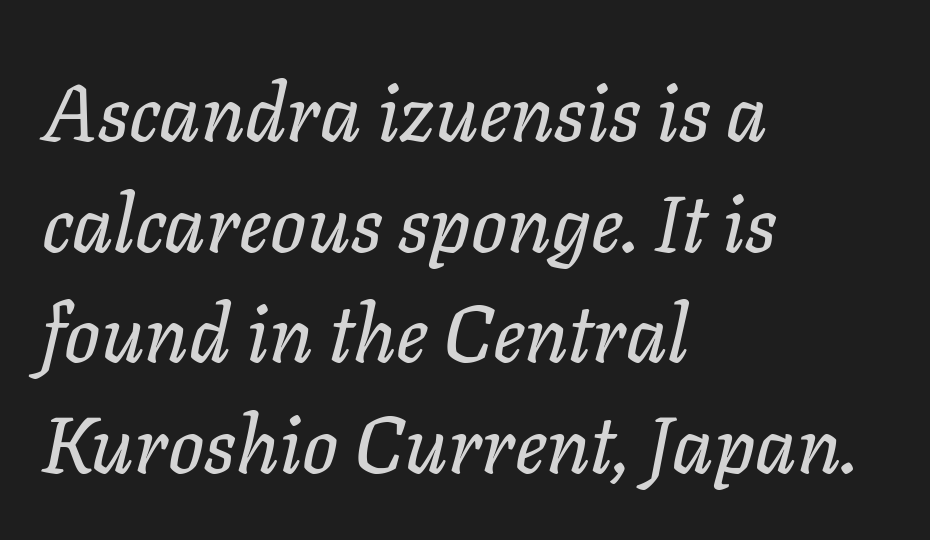
The line-height multiplier appears to be the usual default. This sample is left-justified, so line endings fall wherever the words run out. Characters follow at the spacing the type designer built in. Italic? Definitely — the glyphs are oblique. Descender tails drop into unmarked territory. Think of a printed novel: that variable character pitch is what you see here.
